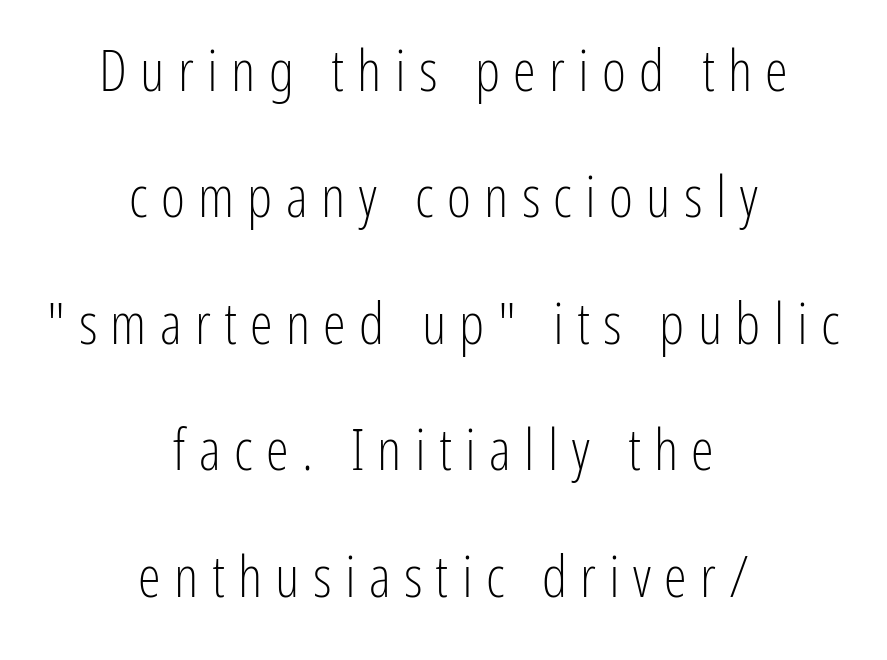
These lines are composed in type without serifs. The space beneath each line is pristine and unruled. No chunkiness to these letters — they're not bold. Glyph-to-glyph distance is far greater than everyday printed text.
